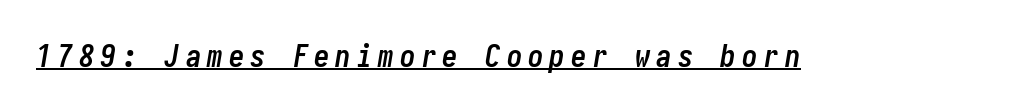
Q: Is the text bold? A: Yes.
Q: Is the text italic (slanted)? A: Yes, it leans right by about 10 degrees.
Q: Is the text underlined? A: Yes.
Q: Width (condensed, normal, or wide)? A: Condensed.
Q: Stroke contrast? A: Low.
Q: x-height? A: Medium.
